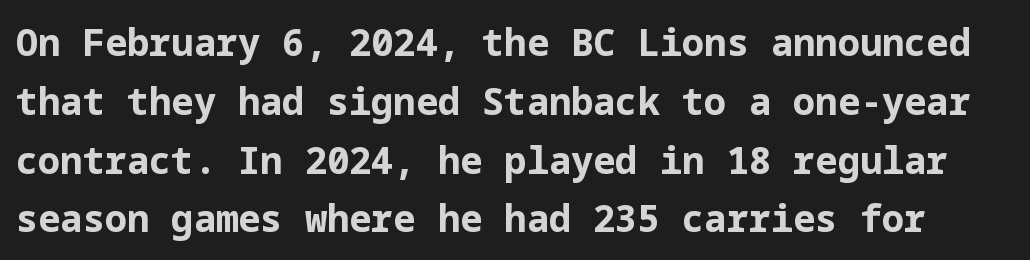
The image shows 37 px bold sans-serif type, upright; set normal line spacing (1.59x), normal letter spacing, not underlined; low stroke contrast and a medium x-height.
